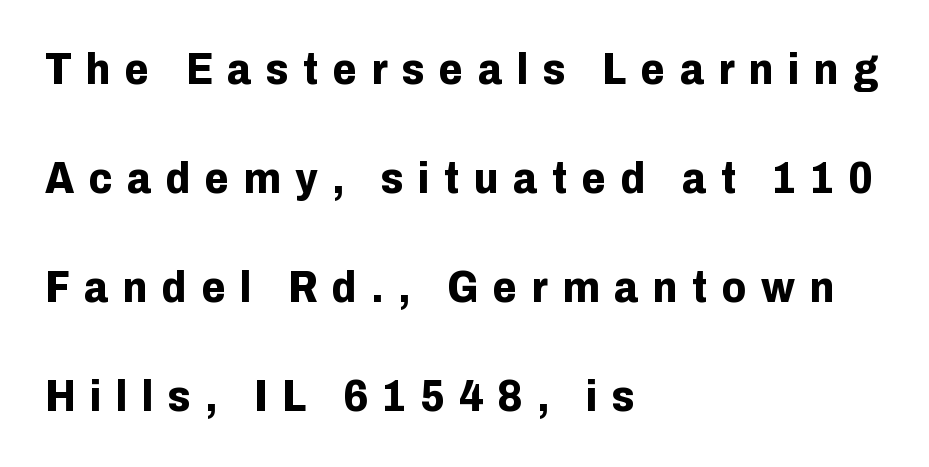
{"serif": "no", "italic": "no", "bold": "yes", "weight": "bold", "width": "normal", "stroke_contrast": "low", "x_height": "medium", "monospaced": "no", "underline": "no", "align": "left", "line_spacing": "loose", "line_spacing_ratio": 2.48, "letter_spacing": "wide", "letter_spacing_em": 0.33, "glyph_px": 44}
